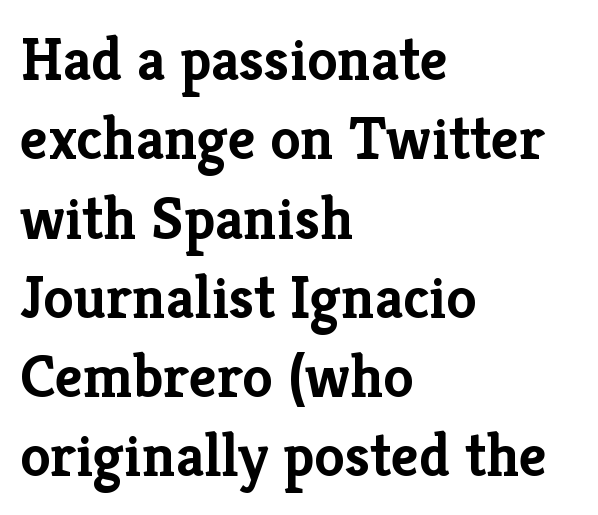
The image shows 61 px semibold serif type, upright; set left-aligned, normal line spacing (1.3x), normal letter spacing, not underlined; low stroke contrast and a medium x-height.
